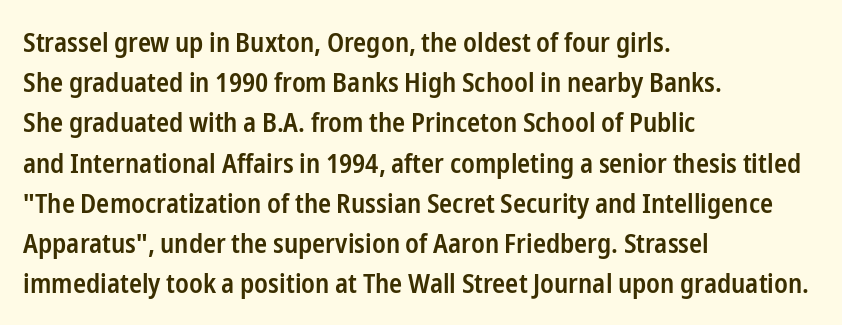
Q: Is the text bold? A: Semi-bold.
Q: Is the text italic (slanted)? A: No, it is upright.
Q: Is the text underlined? A: No.
Q: How is the paragraph aligned? A: Left-aligned.
Q: Is the spacing between letters normal or unusually wide? A: Normal.
Q: Is the spacing between lines tight, normal or loose? A: Normal.
